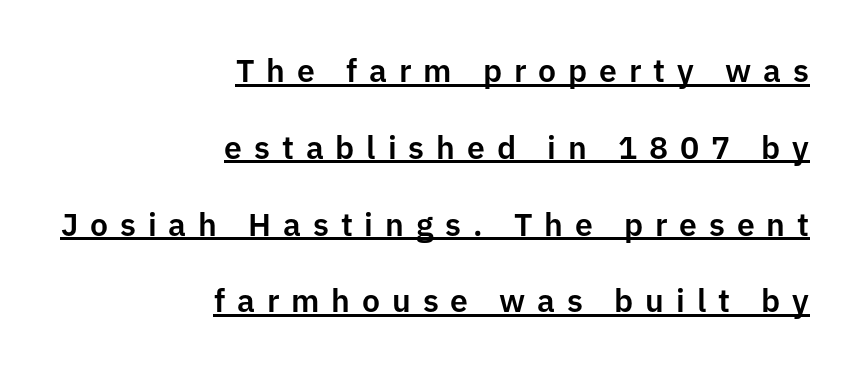
Q: Is the text italic (slanted)? A: No, it is upright.
Q: Is the typeface a serif or a sans-serif typeface? A: Sans-serif.
Q: Is the text underlined? A: Yes.
Q: How is the paragraph aligned? A: Right-aligned.
Q: Is the spacing between letters normal or unusually wide? A: Unusually wide.
Q: Is the spacing between lines tight, normal or loose? A: Loose.
Q: Width (condensed, normal, or wide)? A: Normal.
Q: Stroke contrast? A: Low.
Q: x-height? A: Medium.
Q: Monospaced? A: No.
